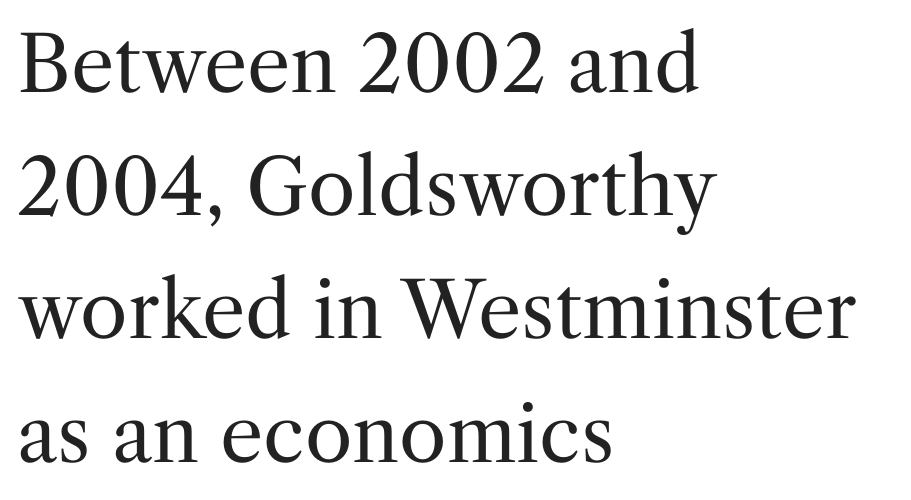
Small tapered or slab feet sit at the stroke ends, so this counts as serif. Is this a heavy cut? Hardly; it is regular or lighter. Tracking value appears to be zero — textbook default spacing. All the whitespace from short lines collects on the right.
